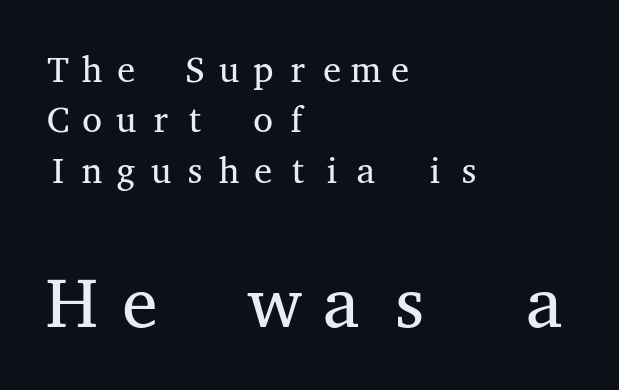
{"serif": "yes", "italic": "no", "bold": "no", "weight": "regular", "width": "wide", "stroke_contrast": "medium", "x_height": "medium", "monospaced": "yes", "underline": "no", "align": "left", "line_spacing": "normal", "line_spacing_ratio": 1.4, "larger_block": "second", "size_ratio": 1.97, "glyph_px": 71}
